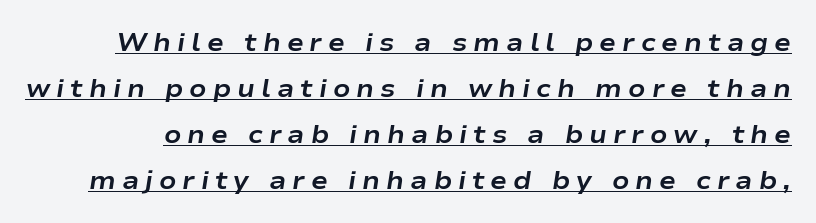
Q: Is the text bold? A: Yes.
Q: Is the text italic (slanted)? A: Yes, it leans right by about 9 degrees.
Q: Is the text underlined? A: Yes.
Q: Is the spacing between letters normal or unusually wide? A: Unusually wide.
